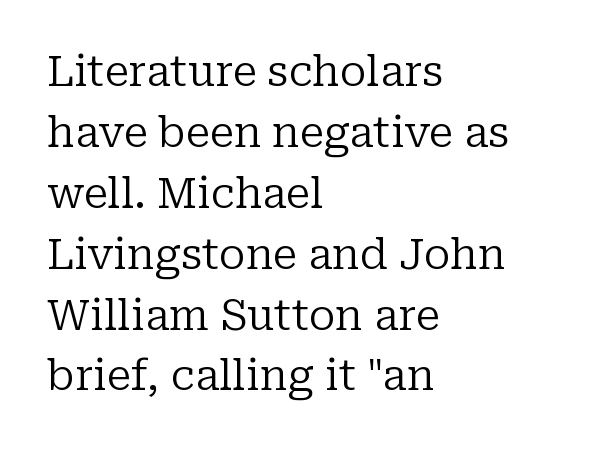
Rule under the text: the space is simply empty. These lines sit exactly where default settings would place them. The font is comparable to plain body text, perhaps lighter. Each letter keeps its own natural width here, so spacing adapts to shape. The characters display serif detailing at their extremities.
